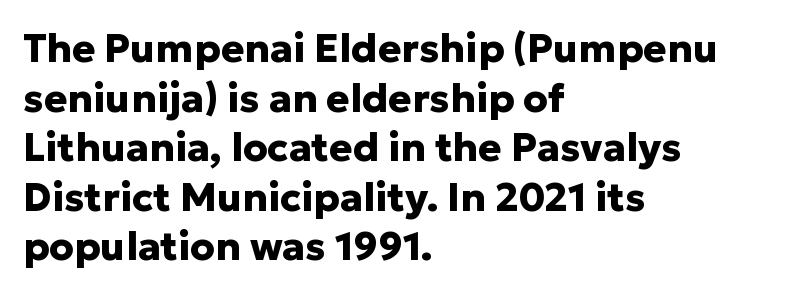
{"serif": "no", "italic": "no", "bold": "yes", "weight": "heavy", "width": "normal", "stroke_contrast": "low", "x_height": "medium", "monospaced": "no", "underline": "no", "align": "left", "line_spacing": "normal", "line_spacing_ratio": 1.27, "letter_spacing": "normal", "letter_spacing_em": 0.0, "glyph_px": 39}
